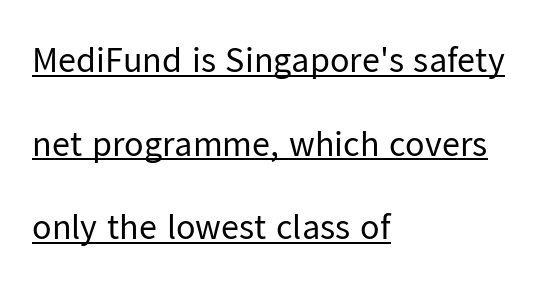
The image shows 36 px regular-weight sans-serif type, upright; set left-aligned, loose line spacing (2.32x), normal letter spacing, underlined; low stroke contrast and a medium x-height.
